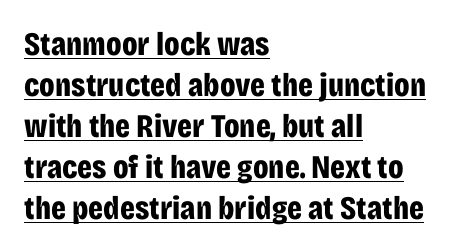
Look at the bottom of the vertical strokes: they stop flat, with no serifs. Does the lettering tilt? It doesn't — this is upright. I'd describe the lettering as bold — thick and assertive. What decoration does the sample have? An underline. Spacing between characters is what you'd get straight out of the box.
